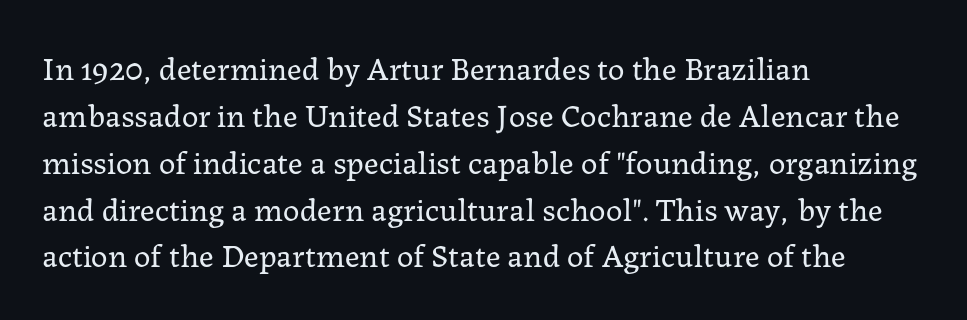
The letterforms sit at book weight or below. Looks like regular typesetting: each glyph gets only the width it needs. Short note: letters normally spaced. I'd call this a serif setting — the letters wear small feet. The zone under the glyphs is completely vacant.
